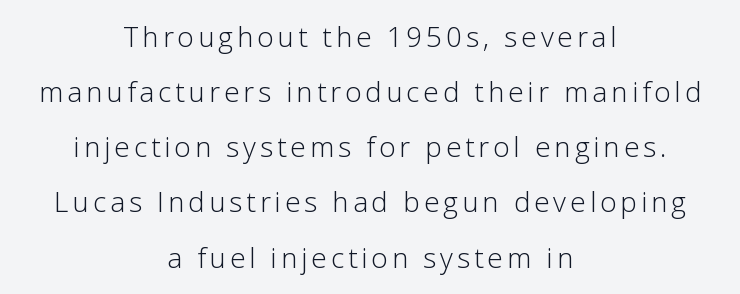
Vertically, the passage feels expansive, rows floating well apart. The letterforms sit at book weight or below. Each letter keeps its own natural width here, so spacing adapts to shape. Italic: no, the glyphs are upright roman.
